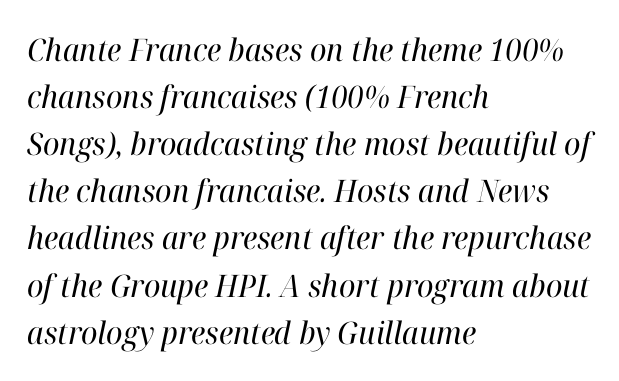
The image shows 31 px regular-weight serif type, italic (leaning right); set left-aligned, normal line spacing (1.52x), normal letter spacing, not underlined; high stroke contrast and a medium x-height.
